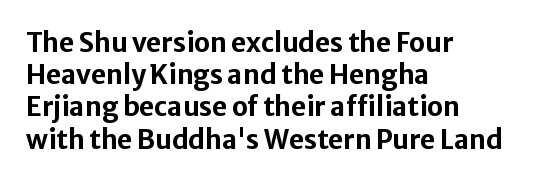
Q: Is the text bold? A: Yes.
Q: Is the text italic (slanted)? A: No, it is upright.
Q: Is the text underlined? A: No.
Q: How is the paragraph aligned? A: Left-aligned.
Q: Is the spacing between letters normal or unusually wide? A: Normal.
